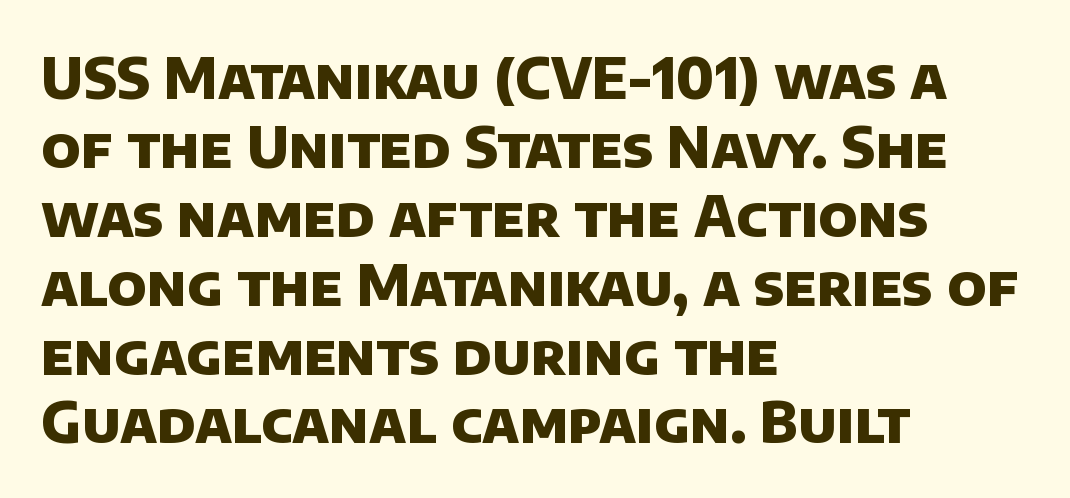
The image shows 56 px heavy sans-serif type; set left-aligned, line spacing 1.23x, normal letter spacing, not underlined; low stroke contrast and a large x-height.
